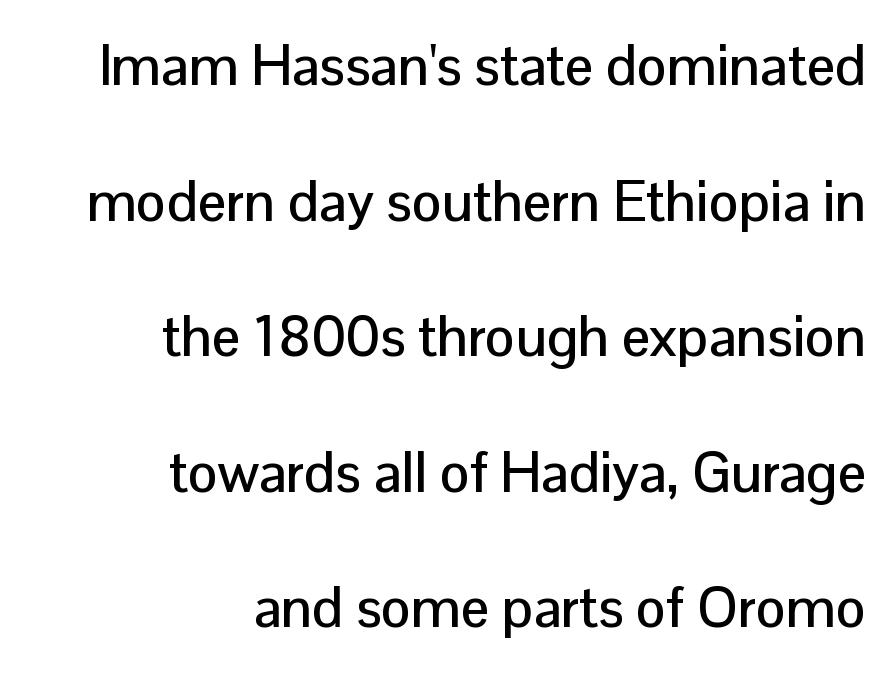
{"serif": "no", "italic": "no", "width": "normal", "stroke_contrast": "low", "x_height": "medium", "monospaced": "no", "underline": "no", "align": "right", "line_spacing": "loose", "line_spacing_ratio": 2.42, "letter_spacing": "normal", "letter_spacing_em": 0.0, "glyph_px": 56}
